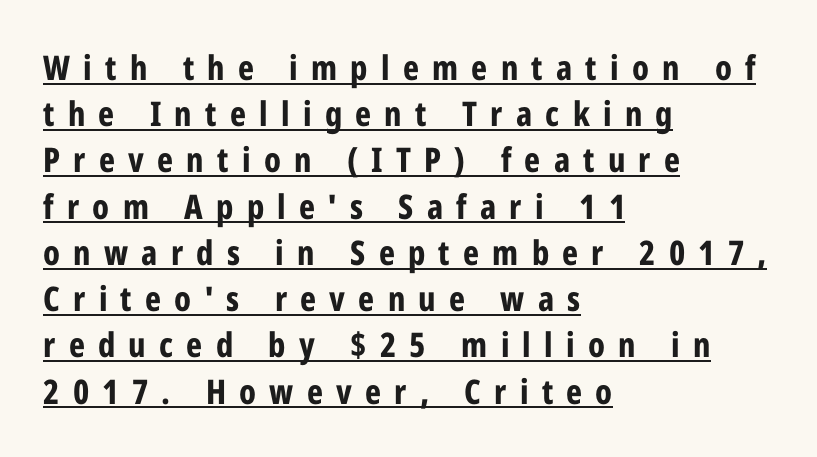
{"serif": "no", "italic": "no", "bold": "yes", "weight": "bold", "width": "condensed", "stroke_contrast": "low", "x_height": "medium", "monospaced": "no", "underline": "yes", "align": "left", "line_spacing": "normal", "line_spacing_ratio": 1.36, "letter_spacing": "wide", "letter_spacing_em": 0.39, "glyph_px": 34}
